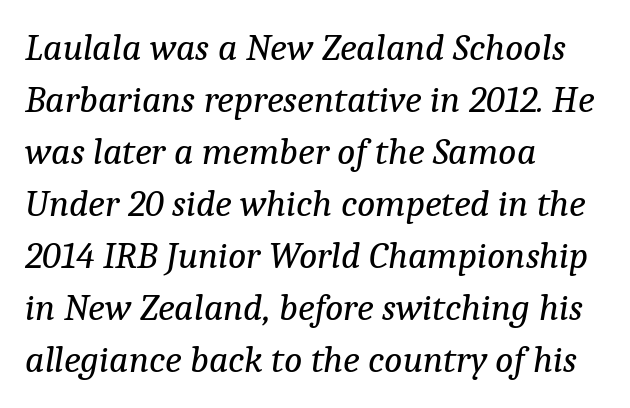
Do the characters align in a grid? No, the font is proportional. The compositor pushed each line to the left boundary. Descenders are the only things crossing below the line. Bold? No — there's no thickening of the strokes.
